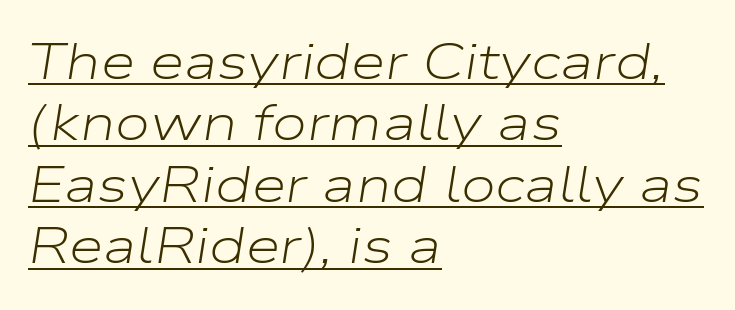
Q: Is the text bold? A: No.
Q: Is the text italic (slanted)? A: Yes, it leans right by about 9 degrees.
Q: Is the text underlined? A: Yes.
Q: How is the paragraph aligned? A: Left-aligned.
Q: Is the spacing between letters normal or unusually wide? A: Normal.
Q: Width (condensed, normal, or wide)? A: Wide.
Q: Stroke contrast? A: Low.
Q: x-height? A: Medium.
Q: Monospaced? A: No.
